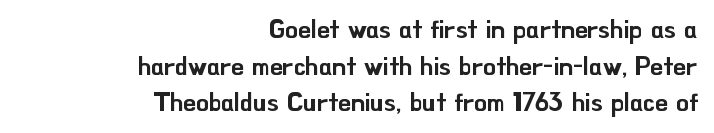
{"italic": "no", "underline": "no", "align": "right", "line_spacing": "normal", "line_spacing_ratio": 1.47, "letter_spacing": "normal", "letter_spacing_em": 0.0, "glyph_px": 25}
